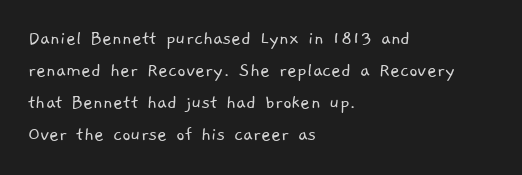
The image shows 21 px text type; set left-aligned, normal line spacing (1.53x), normal letter spacing, not underlined.
